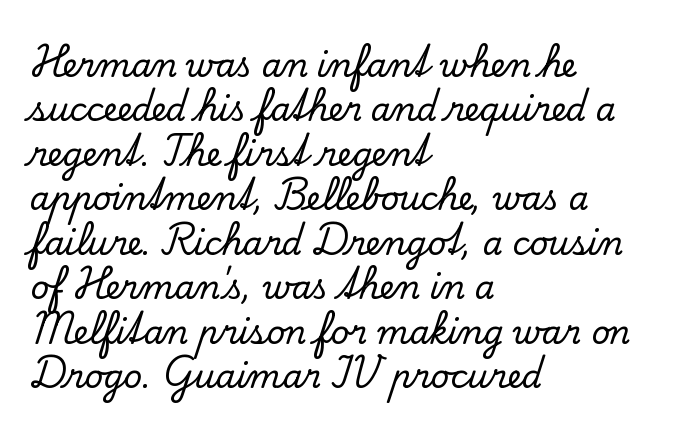
The image shows 32 px serif type; set left-aligned, normal line spacing (1.39x), normal letter spacing, not underlined; low stroke contrast and a small x-height.
